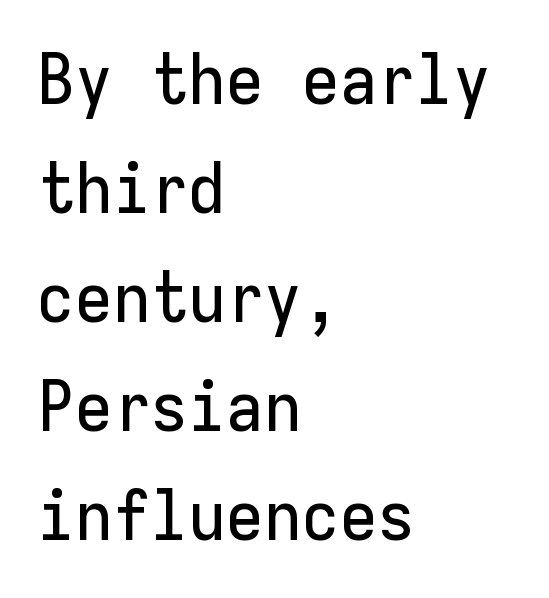
{"serif": "no", "italic": "no", "width": "normal", "stroke_contrast": "low", "x_height": "medium", "monospaced": "yes", "underline": "no", "align": "left", "line_spacing": "normal", "line_spacing_ratio": 1.58, "letter_spacing": "normal", "letter_spacing_em": 0.0, "glyph_px": 69}
